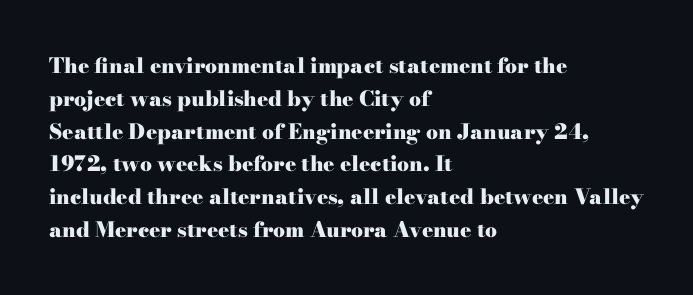
{"italic": "no", "bold": "yes", "underline": "no", "align": "left", "line_spacing": "normal", "line_spacing_ratio": 1.56, "letter_spacing": "normal", "letter_spacing_em": 0.0, "glyph_px": 21}
